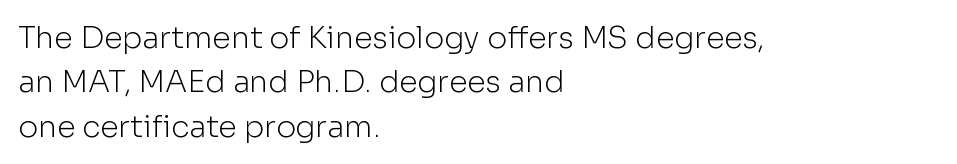
Q: Is the text bold? A: No.
Q: Is the text italic (slanted)? A: No, it is upright.
Q: Is the typeface a serif or a sans-serif typeface? A: Sans-serif.
Q: Is the text underlined? A: No.
Q: How is the paragraph aligned? A: Left-aligned.
Q: Is the spacing between letters normal or unusually wide? A: Normal.
Q: Is the spacing between lines tight, normal or loose? A: Normal.
Q: Width (condensed, normal, or wide)? A: Normal.
Q: Stroke contrast? A: Low.
Q: x-height? A: Medium.
Q: Monospaced? A: No.
